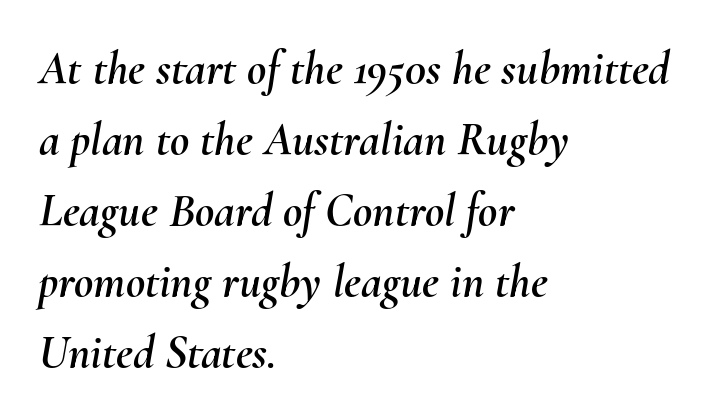
Q: Is the text italic (slanted)? A: Yes, it leans right by about 10 degrees.
Q: Is the text underlined? A: No.
Q: How is the paragraph aligned? A: Left-aligned.
Q: Is the spacing between letters normal or unusually wide? A: Normal.
Q: Is the spacing between lines tight, normal or loose? A: Normal.
Q: Width (condensed, normal, or wide)? A: Normal.
Q: Stroke contrast? A: Medium.
Q: x-height? A: Small.
Q: Monospaced? A: No.
